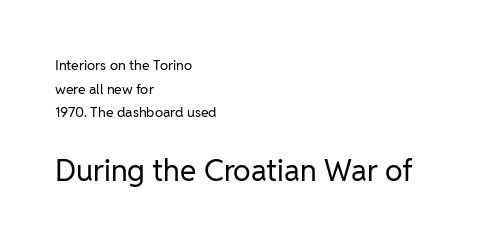
Evenly set lines give the paragraph a standard silhouette. If you squint, the bottom block still reads clearly — it's the larger of the two. The typography opts for an upright posture over an oblique one. Does the copy run flush right? No — it runs flush left. In terms of letterspacing, this is plain default setting. In terms of letterform style, serifs are entirely absent.
